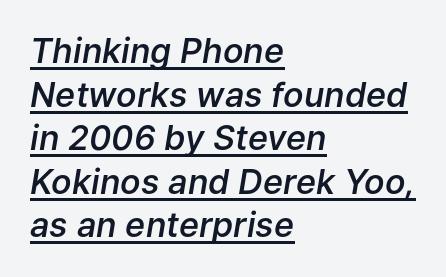
Q: Is the text bold? A: Semi-bold.
Q: Is the text italic (slanted)? A: Yes, it leans right by about 9 degrees.
Q: Is the text underlined? A: Yes.
Q: How is the paragraph aligned? A: Left-aligned.
Q: Is the spacing between letters normal or unusually wide? A: Normal.
Q: Is the spacing between lines tight, normal or loose? A: Normal.
Q: Width (condensed, normal, or wide)? A: Normal.
Q: Stroke contrast? A: Low.
Q: x-height? A: Medium.
Q: Monospaced? A: No.
